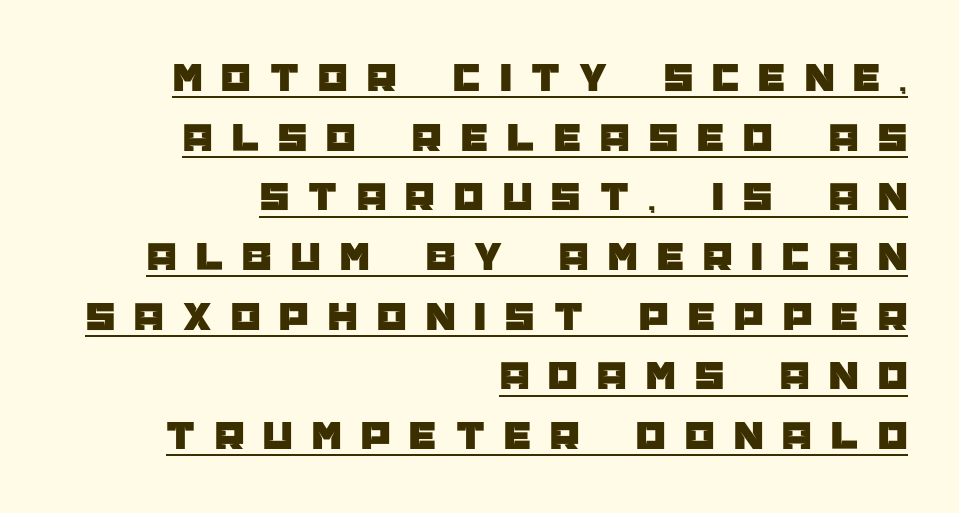
Q: Is the text italic (slanted)? A: No, it is upright.
Q: Is the typeface a serif or a sans-serif typeface? A: Sans-serif.
Q: Is the text underlined? A: Yes.
Q: How is the paragraph aligned? A: Right-aligned.
Q: Is the spacing between letters normal or unusually wide? A: Unusually wide.
Q: Is the spacing between lines tight, normal or loose? A: Normal.
Q: Width (condensed, normal, or wide)? A: Normal.
Q: Stroke contrast? A: Low.
Q: x-height? A: Large.
Q: Monospaced? A: No.
